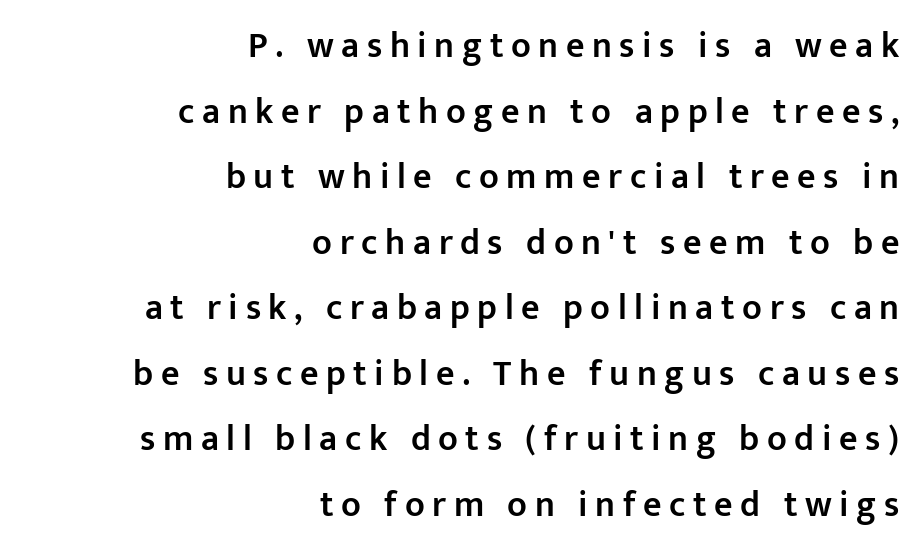
The image shows 36 px semibold sans-serif type, upright; set right-aligned, line spacing 1.82x, unusually wide letter spacing (+0.21 em), not underlined; low stroke contrast and a medium x-height.
